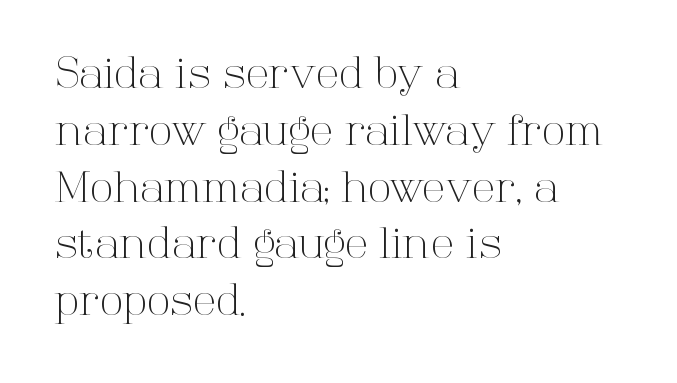
Each row of text sits above clean, open space. The weight tops out at a normal text grade. This sample uses an upright cut, with every glyph sitting square on the baseline. The rendering uses natural spacing where letterforms have individual widths. Between one letter and the next there's only the usual sliver of space.
